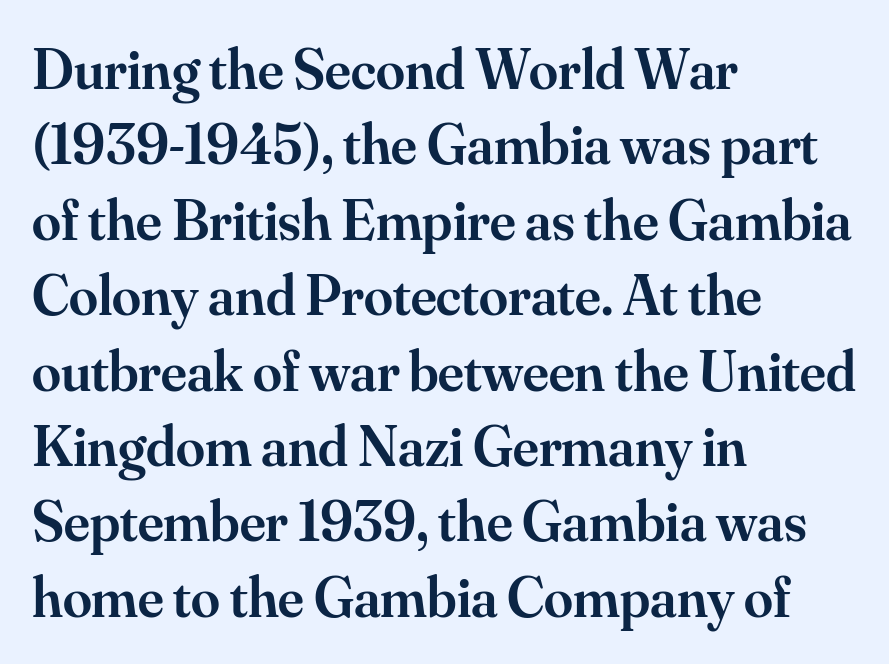
{"serif": "yes", "italic": "no", "bold": "semi", "weight": "semibold", "width": "normal", "stroke_contrast": "medium", "x_height": "small", "monospaced": "no", "underline": "no", "align": "left", "line_spacing": "normal", "line_spacing_ratio": 1.3, "letter_spacing": "normal", "letter_spacing_em": 0.0, "glyph_px": 58}
